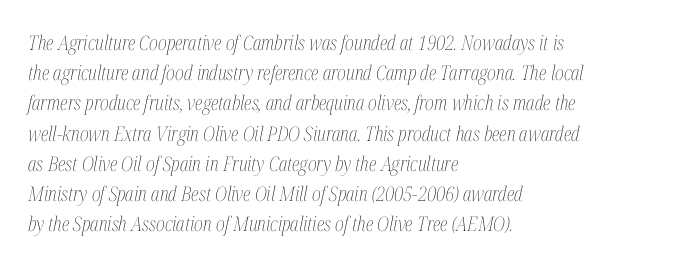
Q: Is the text bold? A: No.
Q: Is the text italic (slanted)? A: Yes, it leans right by about 12 degrees.
Q: Is the text underlined? A: No.
Q: How is the paragraph aligned? A: Left-aligned.
Q: Is the spacing between letters normal or unusually wide? A: Normal.
Q: Is the spacing between lines tight, normal or loose? A: Normal.
